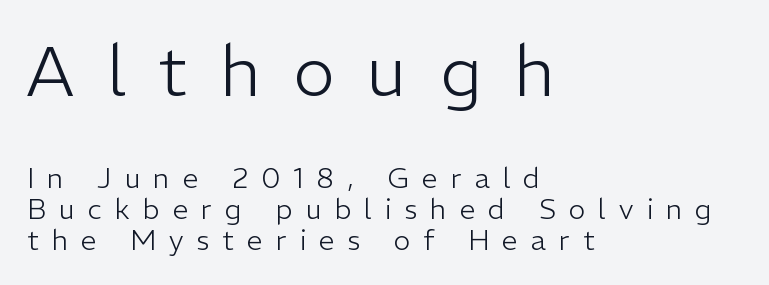
Q: Is the text bold? A: No.
Q: Is the text italic (slanted)? A: No, it is upright.
Q: Is the typeface a serif or a sans-serif typeface? A: Sans-serif.
Q: Is the text underlined? A: No.
Q: How is the paragraph aligned? A: Left-aligned.
Q: Is the spacing between letters normal or unusually wide? A: Unusually wide.
Q: Is the spacing between lines tight, normal or loose? A: Tight.
Q: Which block of text is set in a larger size, the first (top) or the second (bottom)? A: The first (top) one.
Q: Width (condensed, normal, or wide)? A: Normal.
Q: Stroke contrast? A: Low.
Q: x-height? A: Medium.
Q: Monospaced? A: No.
